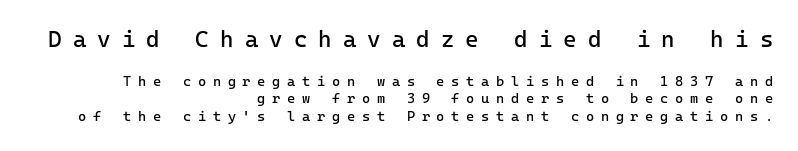
Q: Is the text bold? A: No.
Q: Is the text italic (slanted)? A: No, it is upright.
Q: Is the text underlined? A: No.
Q: How is the paragraph aligned? A: Right-aligned.
Q: Is the spacing between letters normal or unusually wide? A: Unusually wide.
Q: Is the spacing between lines tight, normal or loose? A: Normal.
Q: Which block of text is set in a larger size, the first (top) or the second (bottom)? A: The first (top) one.
